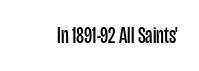
The type is set solid horizontally, with unmodified tracking. Words float on clear page, feet unadorned. A quiet, ordinary-to-light weight characterises the typeface. The type sits square on the baseline with zero lean.
